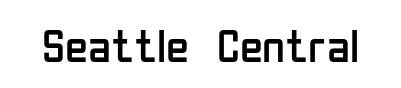
The image shows 47 px regular-weight, condensed sans-serif type, upright; set normal letter spacing, not underlined; low stroke contrast and a medium x-height.
